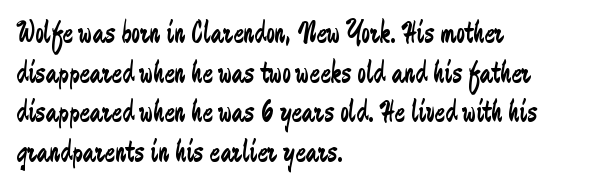
The image shows 31 px regular-weight, condensed sans-serif type; set left-aligned, normal line spacing (1.28x), normal letter spacing, not underlined; low stroke contrast and a medium x-height.
